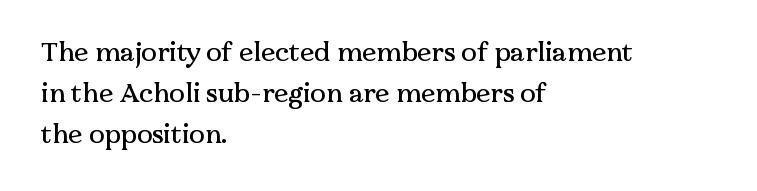
The image shows 26 px text type, upright; set left-aligned, normal line spacing (1.57x), normal letter spacing, not underlined.
